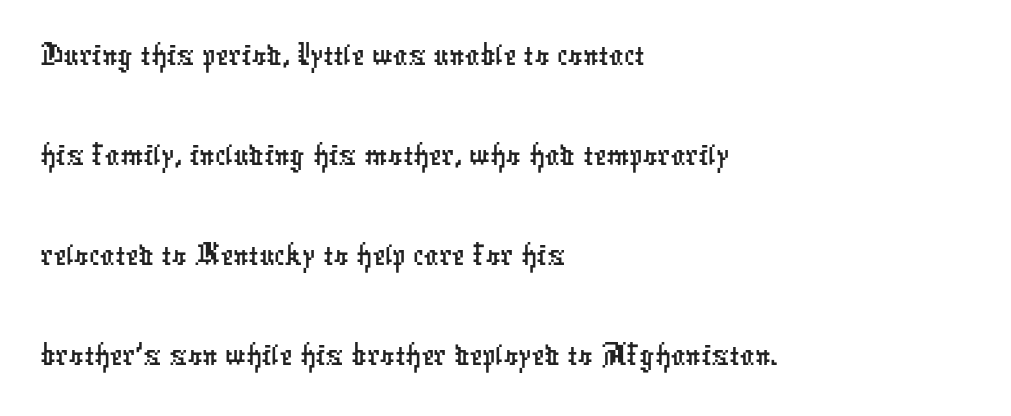
{"serif": "no", "width": "condensed", "stroke_contrast": "low", "x_height": "medium", "monospaced": "no", "underline": "no", "align": "left", "line_spacing": "normal", "line_spacing_ratio": 1.39, "letter_spacing": "normal", "letter_spacing_em": 0.0, "glyph_px": 72}
